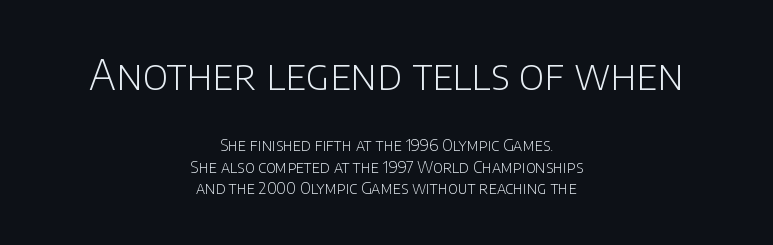
{"serif": "no", "italic": "no", "bold": "no", "weight": "light", "width": "normal", "stroke_contrast": "low", "x_height": "large", "monospaced": "no", "underline": "no", "align": "center", "line_spacing": "normal", "line_spacing_ratio": 1.33, "letter_spacing": "normal", "letter_spacing_em": 0.0, "larger_block": "first", "size_ratio": 2.56, "glyph_px": 41}
